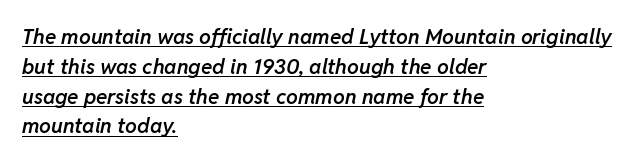
Q: Is the text bold? A: Semi-bold.
Q: Is the text italic (slanted)? A: Yes, it leans right by about 11 degrees.
Q: Is the text underlined? A: Yes.
Q: How is the paragraph aligned? A: Left-aligned.
Q: Is the spacing between letters normal or unusually wide? A: Normal.
Q: Is the spacing between lines tight, normal or loose? A: Normal.
